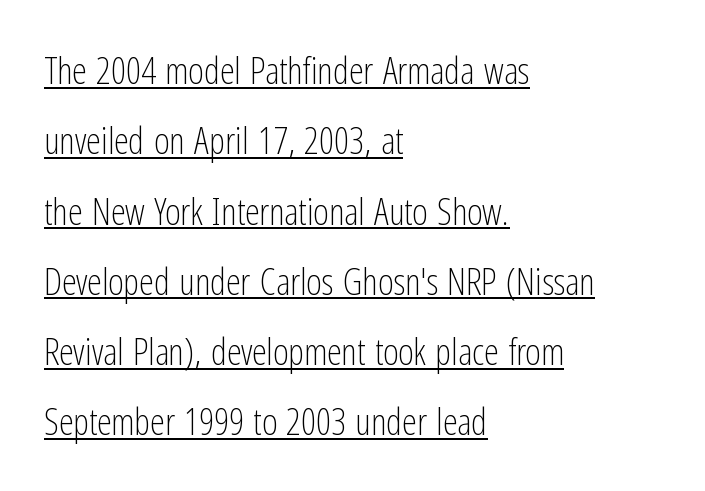
{"serif": "no", "italic": "no", "bold": "no", "weight": "light", "width": "condensed", "stroke_contrast": "low", "x_height": "medium", "monospaced": "no", "underline": "yes", "align": "left", "line_spacing": "loose", "line_spacing_ratio": 1.9, "letter_spacing": "normal", "letter_spacing_em": 0.0, "glyph_px": 37}
